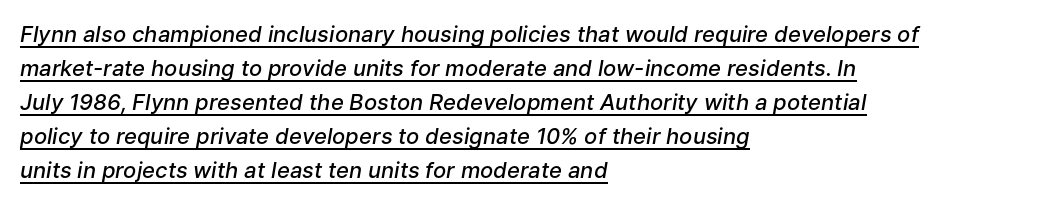
Q: Is the text bold? A: Semi-bold.
Q: Is the text italic (slanted)? A: Yes, it leans right by about 9 degrees.
Q: Is the text underlined? A: Yes.
Q: How is the paragraph aligned? A: Left-aligned.
Q: Is the spacing between letters normal or unusually wide? A: Normal.
Q: Is the spacing between lines tight, normal or loose? A: Normal.
